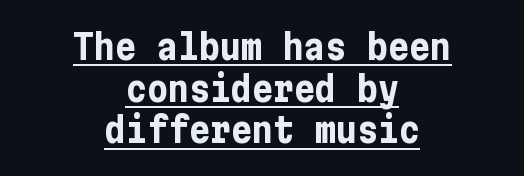
Q: Is the text bold? A: Yes.
Q: Is the text italic (slanted)? A: No, it is upright.
Q: Is the typeface a serif or a sans-serif typeface? A: Sans-serif.
Q: Is the text underlined? A: Yes.
Q: How is the paragraph aligned? A: Centered.
Q: Is the spacing between letters normal or unusually wide? A: Normal.
Q: Width (condensed, normal, or wide)? A: Condensed.
Q: Stroke contrast? A: Low.
Q: x-height? A: Medium.
